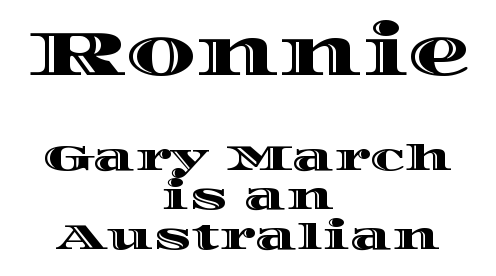
The image shows 63 px wide type, upright; set centered, tight line spacing (1.1x), normal letter spacing, not underlined; the first (top) block is 1.75x larger; a large x-height.
